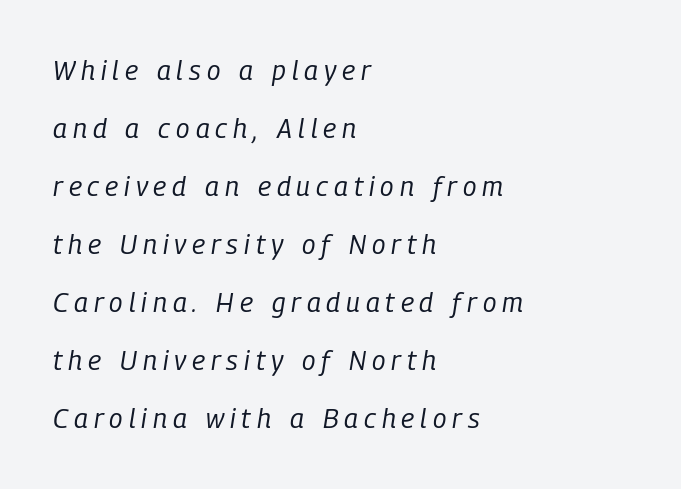
The image shows 27 px text type, italic (leaning right); set left-aligned, loose line spacing (2.15x), unusually wide letter spacing (+0.22 em), not underlined.
